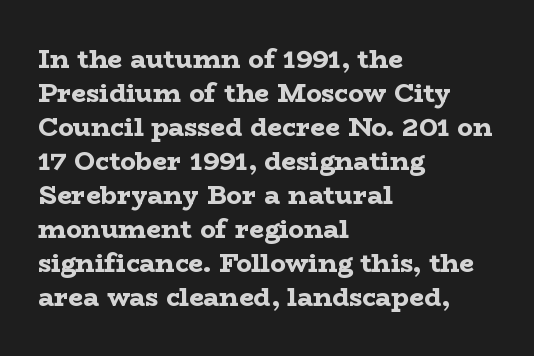
Typeset ragged right — the left edge is the straight one. Words float on clear page, feet unadorned. Vertically, the passage feels balanced, rows spaced as you'd expect. This sample uses plain, unmodified letter spacing. Summary of weight: heavy, a full bold. Characters remain perfectly vertical along every line.
